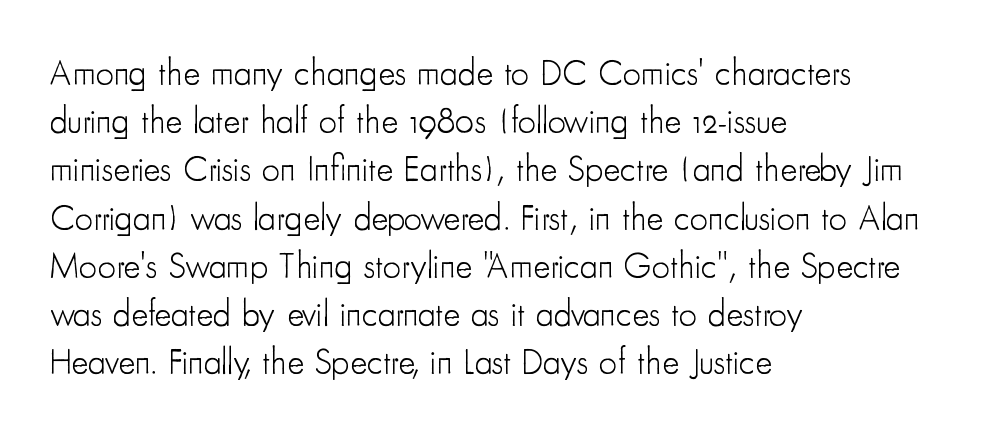
Stem width sits at or under what a default text font uses. Regarding serifs, this sample does without them. The type is set solid horizontally, with unmodified tracking. The rendering uses natural spacing where letterforms have individual widths.
